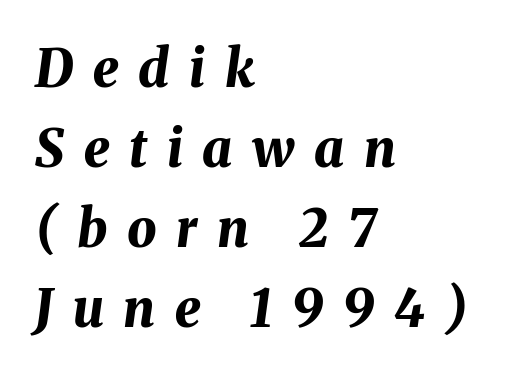
{"italic": "yes", "lean": "right", "slant_degrees": 8, "bold": "yes", "weight": "bold", "width": "normal", "stroke_contrast": "medium", "x_height": "medium", "monospaced": "no", "underline": "no", "align": "left", "line_spacing": "normal", "line_spacing_ratio": 1.54, "letter_spacing": "wide", "letter_spacing_em": 0.38, "glyph_px": 52}
